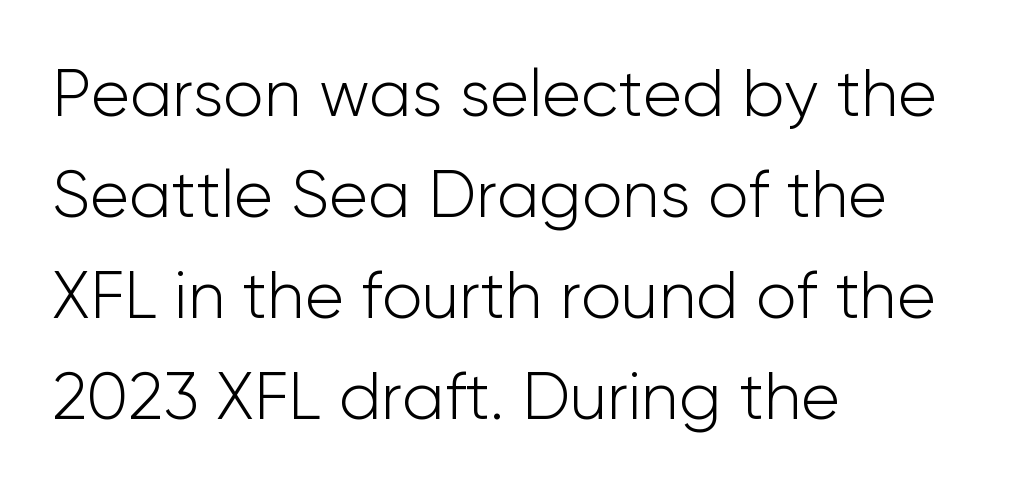
The image shows 66 px light sans-serif type, upright; set left-aligned, normal line spacing (1.53x), normal letter spacing, not underlined; low stroke contrast and a medium x-height.
